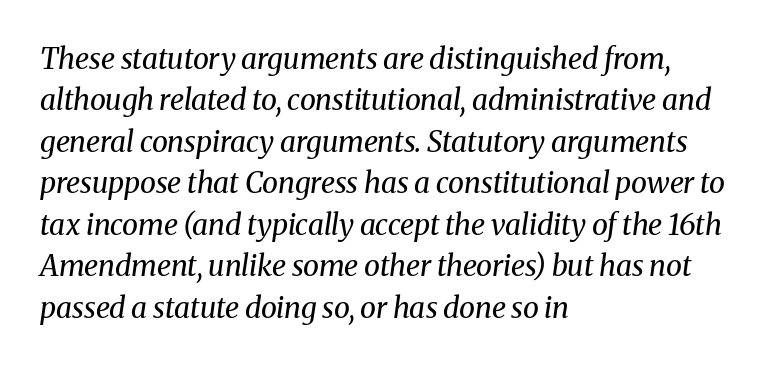
{"serif": "yes", "italic": "yes", "lean": "right", "slant_degrees": 8, "bold": "no", "weight": "regular", "width": "normal", "stroke_contrast": "medium", "x_height": "medium", "monospaced": "no", "underline": "no", "align": "left", "line_spacing": "normal", "line_spacing_ratio": 1.43, "letter_spacing": "normal", "letter_spacing_em": 0.0, "glyph_px": 29}
